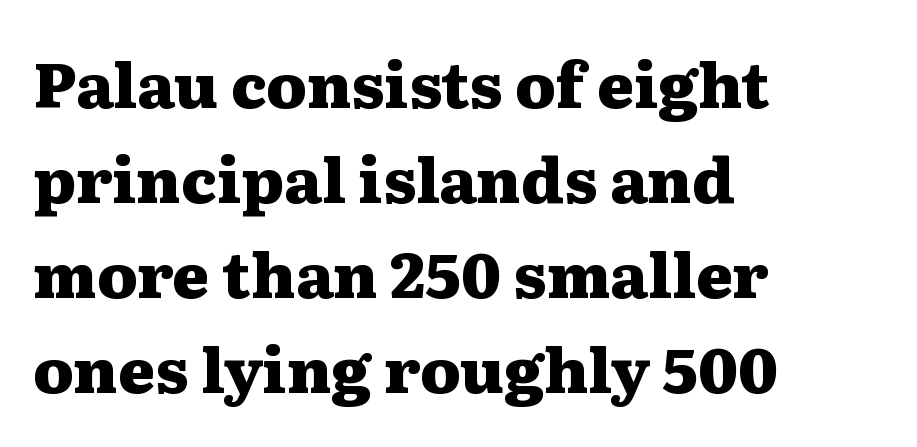
Q: Is the text bold? A: Yes.
Q: Is the text italic (slanted)? A: No, it is upright.
Q: Is the typeface a serif or a sans-serif typeface? A: Serif.
Q: Is the text underlined? A: No.
Q: How is the paragraph aligned? A: Left-aligned.
Q: Is the spacing between letters normal or unusually wide? A: Normal.
Q: Is the spacing between lines tight, normal or loose? A: Normal.
Q: Width (condensed, normal, or wide)? A: Wide.
Q: Stroke contrast? A: Medium.
Q: x-height? A: Medium.
Q: Monospaced? A: No.
